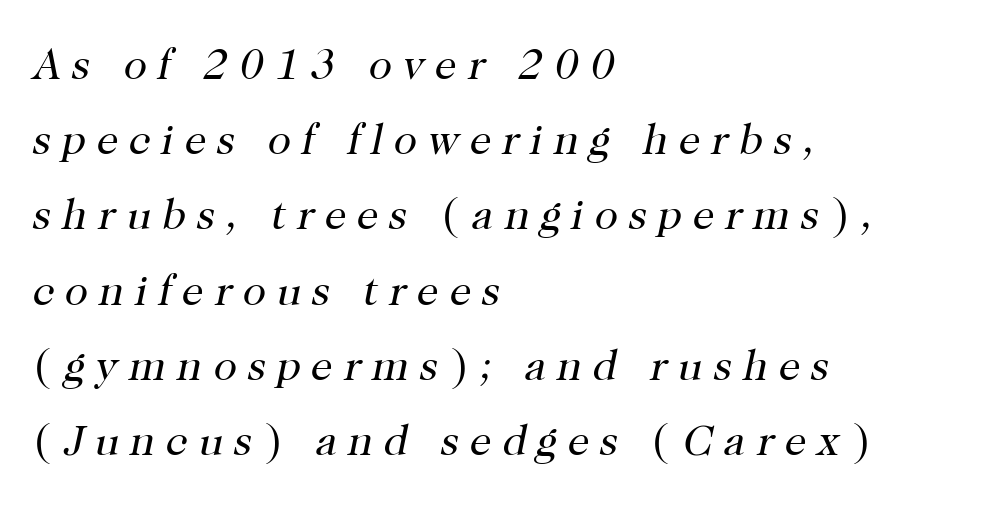
The image shows 43 px regular-weight serif type, italic (leaning right); set left-aligned, line spacing 1.75x, unusually wide letter spacing (+0.25 em), not underlined; high stroke contrast and a medium x-height.
